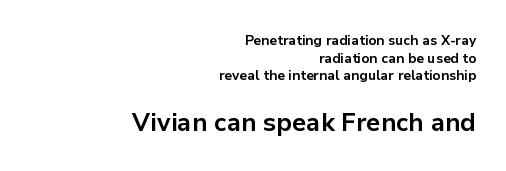
The image shows 26 px bold type, upright; set right-aligned, normal line spacing (1.26x), normal letter spacing, not underlined; the second (bottom) block is 1.86x larger.
